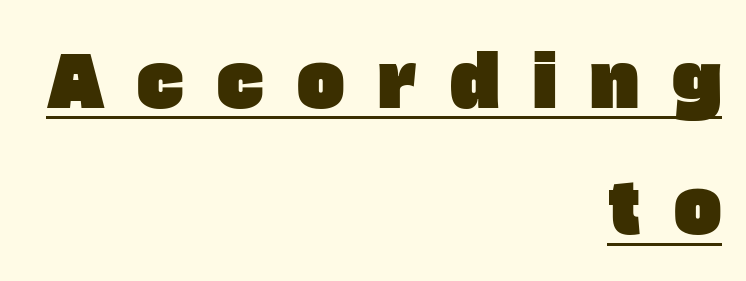
The letters are spread apart with noticeably loose tracking. A student would call this right alignment; a typographer would say flush right, rag left. Spacing verdict: proportional, widths tailored to each character. A typographer would call this underscored text. Observe the absence of serifs on each vertical stroke in this sample.
